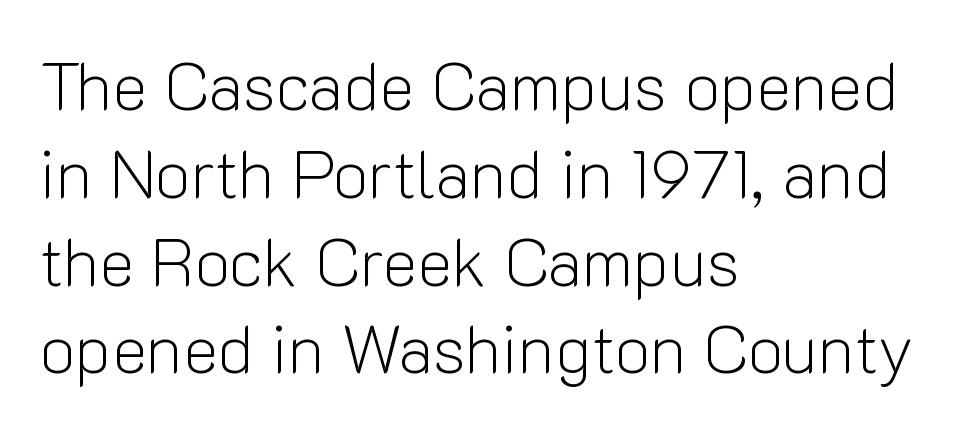
{"serif": "no", "italic": "no", "bold": "no", "weight": "light", "width": "normal", "stroke_contrast": "low", "x_height": "medium", "monospaced": "no", "underline": "no", "align": "left", "line_spacing": "normal", "line_spacing_ratio": 1.31, "letter_spacing": "normal", "letter_spacing_em": 0.0, "glyph_px": 67}
